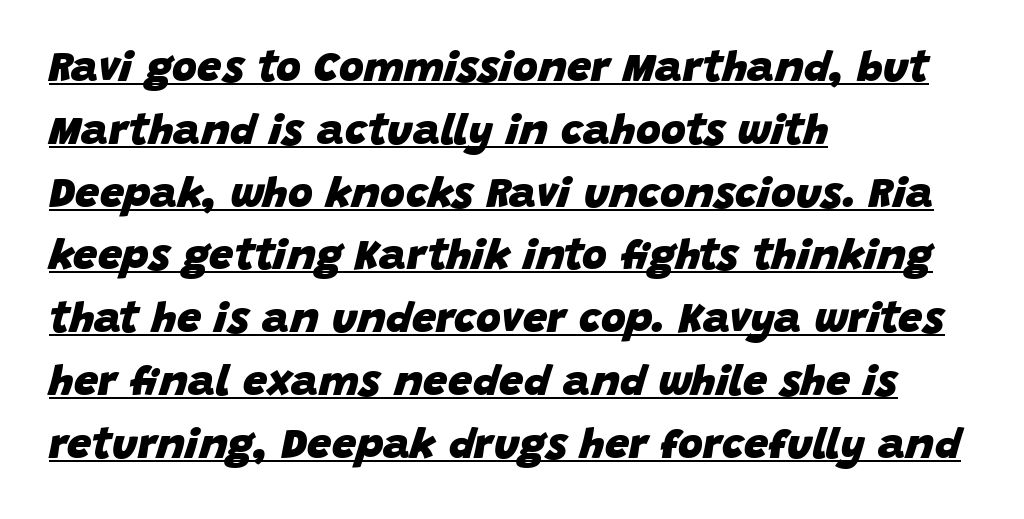
Q: Is the text bold? A: Yes.
Q: Is the text italic (slanted)? A: Yes, it leans right by about 15 degrees.
Q: Is the text underlined? A: Yes.
Q: How is the paragraph aligned? A: Left-aligned.
Q: Is the spacing between letters normal or unusually wide? A: Normal.
Q: Is the spacing between lines tight, normal or loose? A: Normal.
Q: Width (condensed, normal, or wide)? A: Normal.
Q: Stroke contrast? A: Low.
Q: x-height? A: Large.
Q: Monospaced? A: No.
